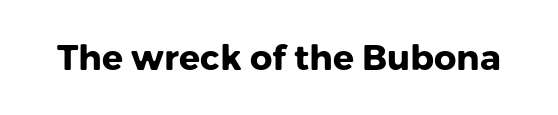
On the weight axis this lands at bold, roughly 700. A typesetter would call this proportional, since set widths differ per character. Spacing between characters is what you'd get straight out of the box. When letters stand straight like this, we call the style roman or upright. The gap between lines stays unmarked.
